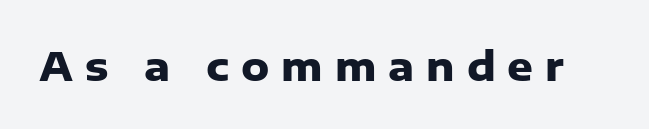
The image shows 40 px heavy sans-serif type, upright; set unusually wide letter spacing (+0.3 em), not underlined; low stroke contrast and a medium x-height.
